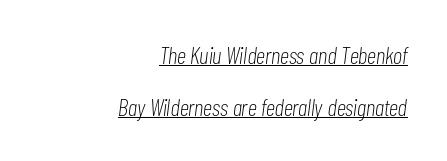
Q: Is the text bold? A: No.
Q: Is the text italic (slanted)? A: Yes, it leans right by about 7 degrees.
Q: Is the text underlined? A: Yes.
Q: How is the paragraph aligned? A: Right-aligned.
Q: Is the spacing between letters normal or unusually wide? A: Normal.
Q: Is the spacing between lines tight, normal or loose? A: Loose.
